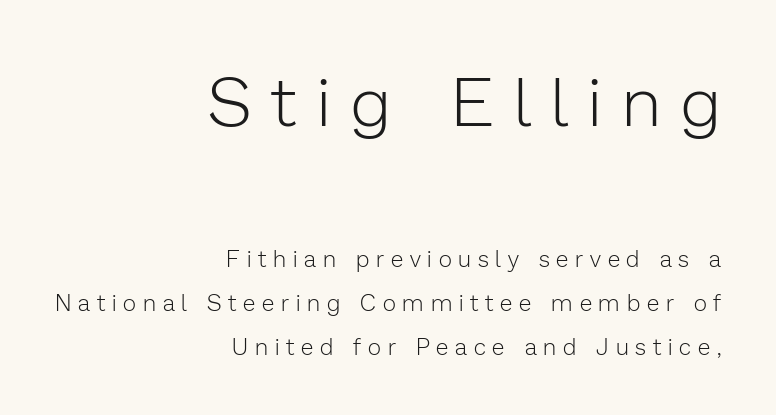
This rendering employs a face without finishing strokes, i.e., a sans-serif. Has an underline been added? It has not. The upper block of text is set noticeably larger than the block beneath it. Character widths vary here, with narrow letters taking less room than wide ones. The cut favours lightness, reaching ordinary text weight at its darkest. Reading down the block, your eye finds every line finishing at a fixed right position.
